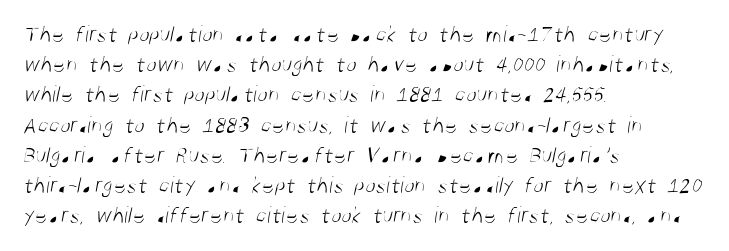
Q: Is the text bold? A: No.
Q: Is the text underlined? A: No.
Q: How is the paragraph aligned? A: Left-aligned.
Q: Is the spacing between letters normal or unusually wide? A: Normal.
Q: Is the spacing between lines tight, normal or loose? A: Normal.
